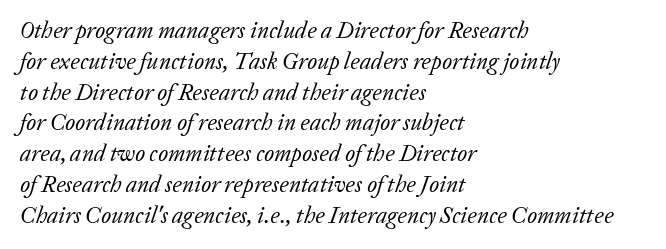
The image shows 23 px text type, italic (leaning right); set left-aligned, normal line spacing (1.34x), normal letter spacing, not underlined.
